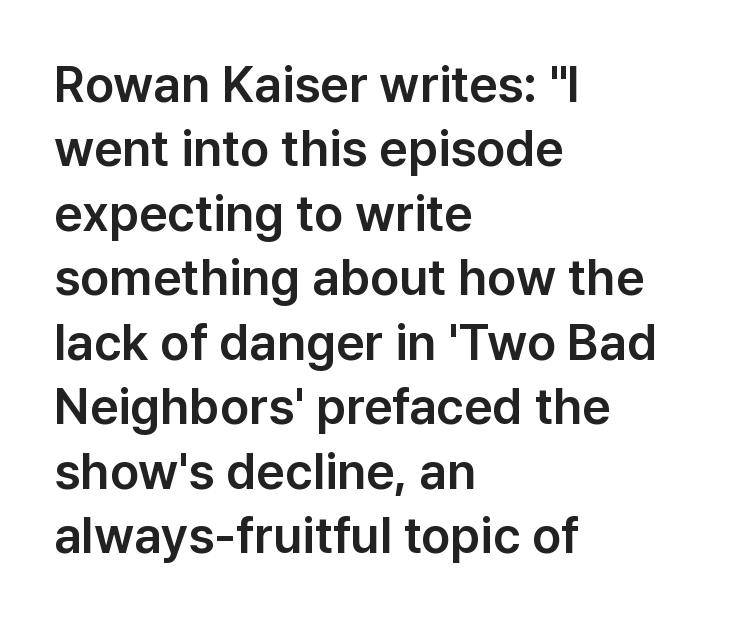
A typesetter would call this zero additional tracking. Serifs: no, the terminals of the letterforms are clean. This sample keeps an unexceptional amount of space between lines. Proportional: the letters do not fall into vertical columns. Bare-footed words on every line. The paragraph shown leans on its left margin.
